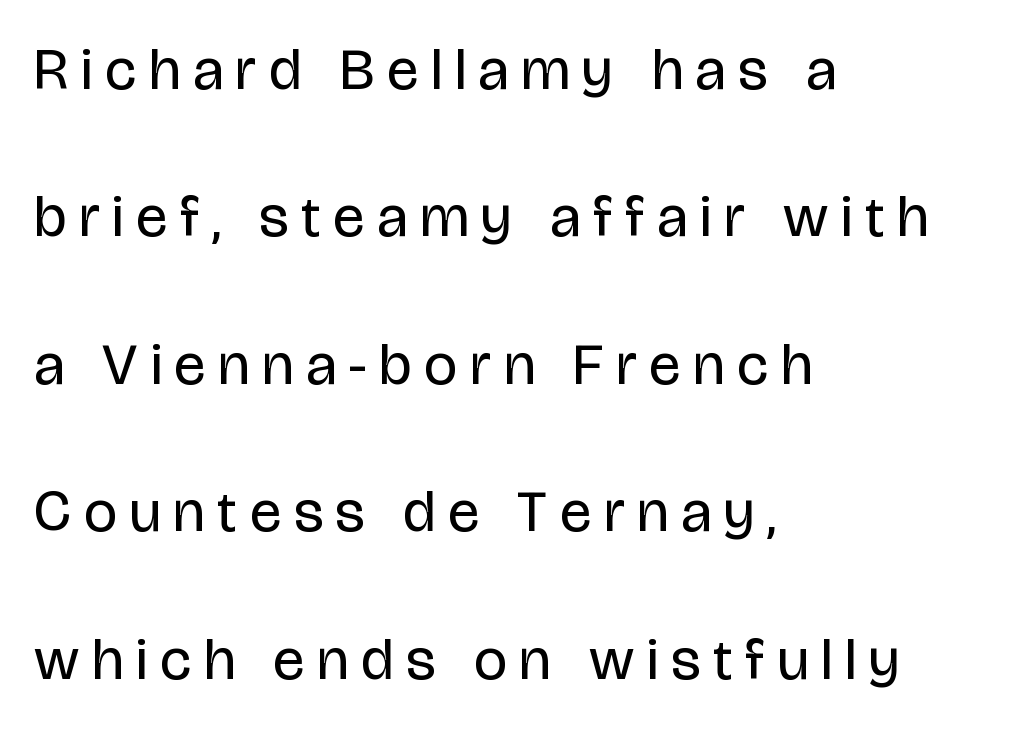
Q: Is the text bold? A: No.
Q: Is the text italic (slanted)? A: No, it is upright.
Q: Is the typeface a serif or a sans-serif typeface? A: Sans-serif.
Q: Is the text underlined? A: No.
Q: How is the paragraph aligned? A: Left-aligned.
Q: Is the spacing between letters normal or unusually wide? A: Unusually wide.
Q: Is the spacing between lines tight, normal or loose? A: Loose.
Q: Width (condensed, normal, or wide)? A: Condensed.
Q: Stroke contrast? A: Low.
Q: x-height? A: Large.
Q: Monospaced? A: No.
